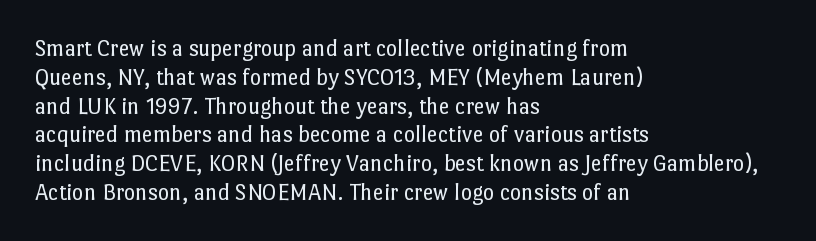
Horizontal alignment here is leftward, the default for most running prose. Is the stroke heavy? The answer is a plain regular-or-lighter. Posture: upright roman. The baseline area is clear. Between one letter and the next there's only the usual sliver of space.
